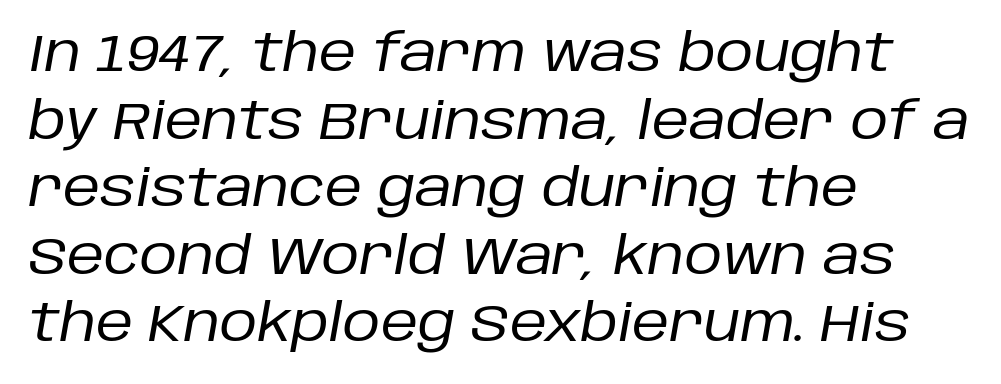
Heaviness? Minimal to ordinary, like unemphasized prose. The zone under the glyphs is completely vacant. This rendering uses left alignment, leaving the right contour irregular. A typesetter would call this proportional, since set widths differ per character. If you measured baseline to baseline, you'd find a middling distance.
